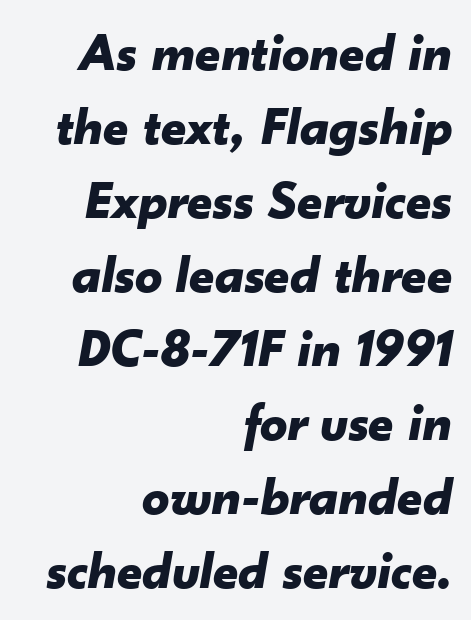
Q: Is the text bold? A: Yes.
Q: Is the text italic (slanted)? A: Yes, it leans right by about 10 degrees.
Q: Is the text underlined? A: No.
Q: How is the paragraph aligned? A: Right-aligned.
Q: Is the spacing between letters normal or unusually wide? A: Normal.
Q: Is the spacing between lines tight, normal or loose? A: Normal.
Q: Width (condensed, normal, or wide)? A: Normal.
Q: Stroke contrast? A: Low.
Q: x-height? A: Small.
Q: Monospaced? A: No.
